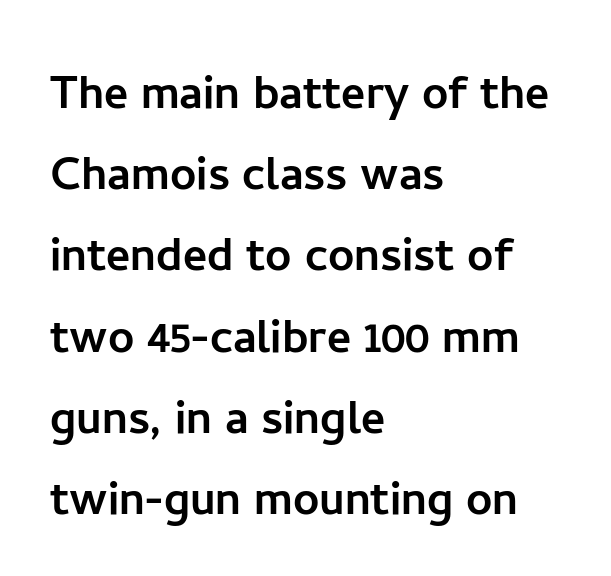
Italic? Not at all — the glyphs are vertical. Rows of type keep a routine distance in the vertical direction. Words float on clear page, feet unadorned. Looks like regular typesetting: each glyph gets only the width it needs.
